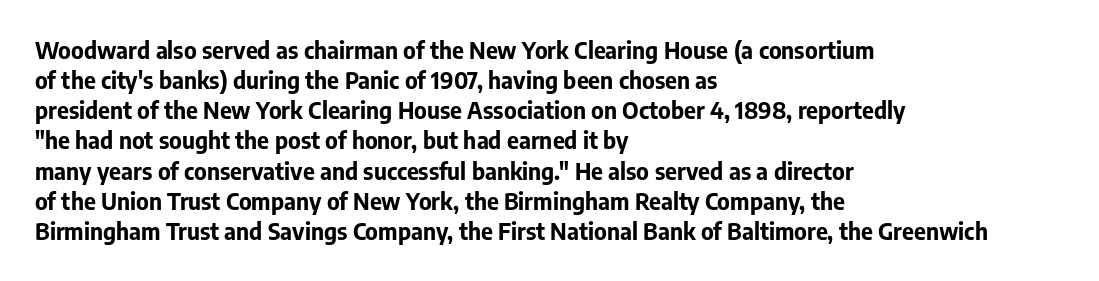
Q: Is the text bold? A: Yes.
Q: Is the text italic (slanted)? A: No, it is upright.
Q: Is the text underlined? A: No.
Q: How is the paragraph aligned? A: Left-aligned.
Q: Is the spacing between letters normal or unusually wide? A: Normal.
Q: Is the spacing between lines tight, normal or loose? A: Normal.
